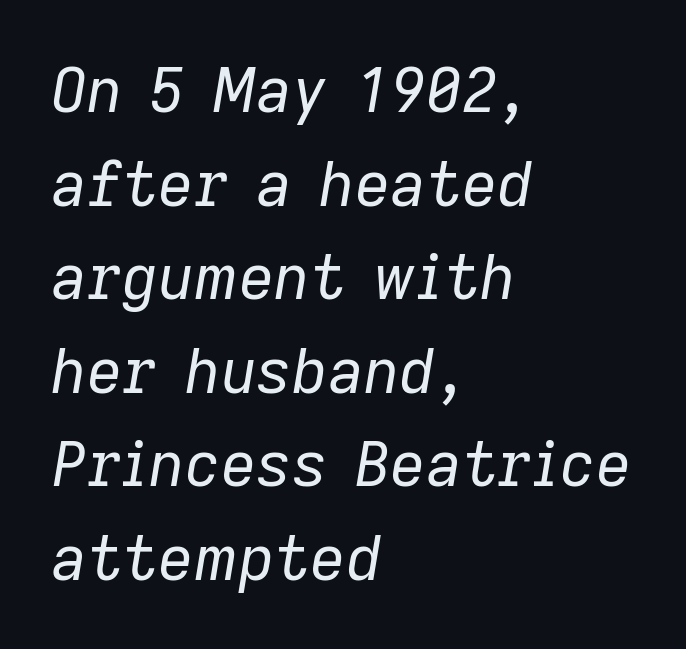
{"italic": "yes", "lean": "right", "slant_degrees": 9, "bold": "no", "weight": "regular", "width": "normal", "stroke_contrast": "low", "x_height": "medium", "monospaced": "no", "underline": "no", "align": "left", "line_spacing": "normal", "line_spacing_ratio": 1.51, "letter_spacing": "normal", "letter_spacing_em": 0.0, "glyph_px": 62}
